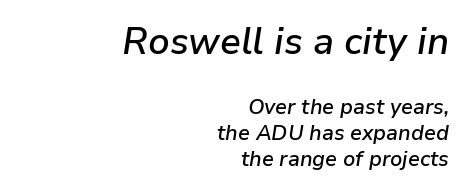
{"italic": "yes", "lean": "right", "slant_degrees": 9, "bold": "semi", "weight": "semibold", "width": "normal", "stroke_contrast": "low", "x_height": "medium", "monospaced": "no", "underline": "no", "align": "right", "line_spacing": "normal", "line_spacing_ratio": 1.25, "letter_spacing": "normal", "letter_spacing_em": 0.0, "larger_block": "first", "size_ratio": 1.76, "glyph_px": 37}
